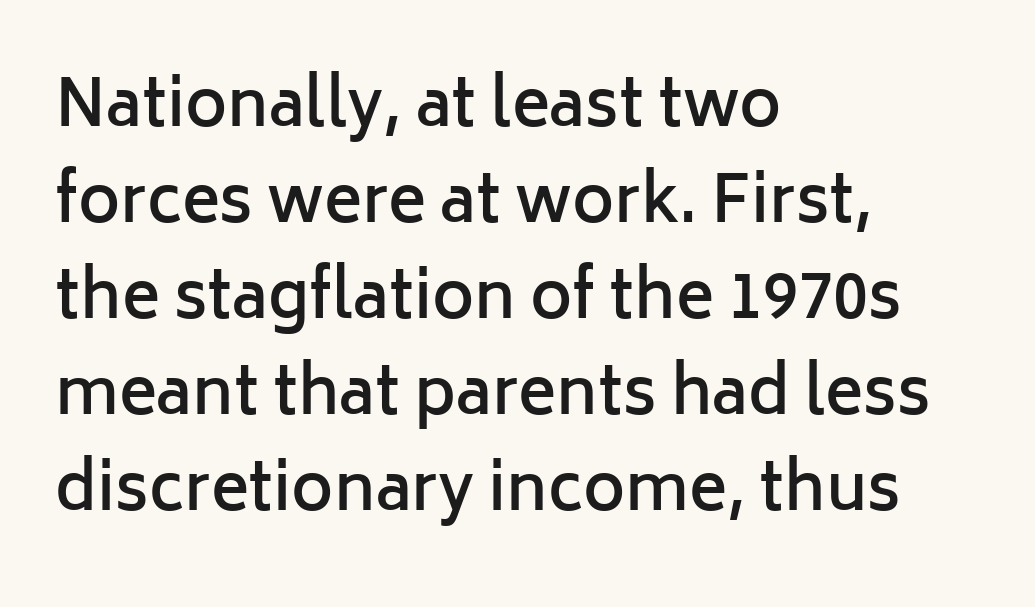
Spacing verdict: proportional, widths tailored to each character. The letters are semibold — heavier than regular but short of a full bold. Caption: standard tracking, unaltered. Does the lettering tilt? It doesn't — this is upright.
